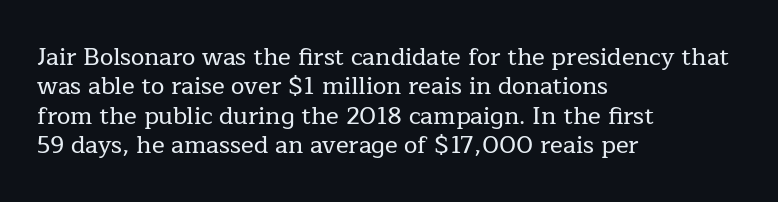
The lettering stays uniformly vertical, giving the passage a roman look. The letterforms sit shoulder to shoulder at normal distance. The setting favours the left margin, as ordinary paragraphs usually do. Decoration check: the copy has no underline.
